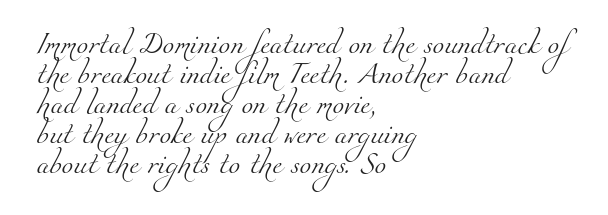
{"bold": "no", "underline": "no", "align": "left", "line_spacing": "normal", "line_spacing_ratio": 1.43, "letter_spacing": "normal", "letter_spacing_em": 0.0, "glyph_px": 21}
